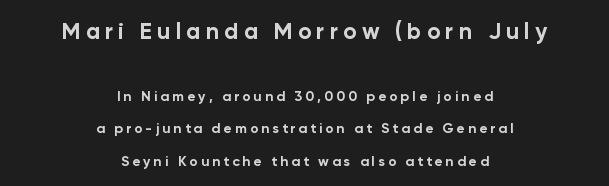
Q: Is the text bold? A: Yes.
Q: Is the text italic (slanted)? A: No, it is upright.
Q: Is the text underlined? A: No.
Q: How is the paragraph aligned? A: Centered.
Q: Is the spacing between letters normal or unusually wide? A: Unusually wide.
Q: Is the spacing between lines tight, normal or loose? A: Loose.
Q: Which block of text is set in a larger size, the first (top) or the second (bottom)? A: The first (top) one.
